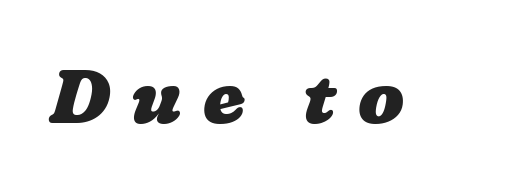
Q: Is the text bold? A: Yes.
Q: Is the text underlined? A: No.
Q: Is the spacing between letters normal or unusually wide? A: Unusually wide.
Q: Width (condensed, normal, or wide)? A: Wide.
Q: Stroke contrast? A: Low.
Q: x-height? A: Medium.
Q: Monospaced? A: No.
